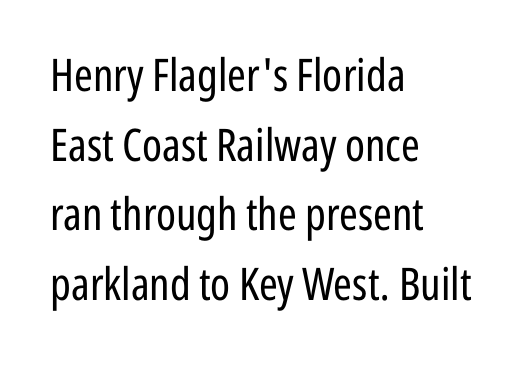
The image shows 45 px regular-weight, condensed sans-serif type, upright; set left-aligned, normal line spacing (1.55x), normal letter spacing, not underlined; low stroke contrast and a medium x-height.
